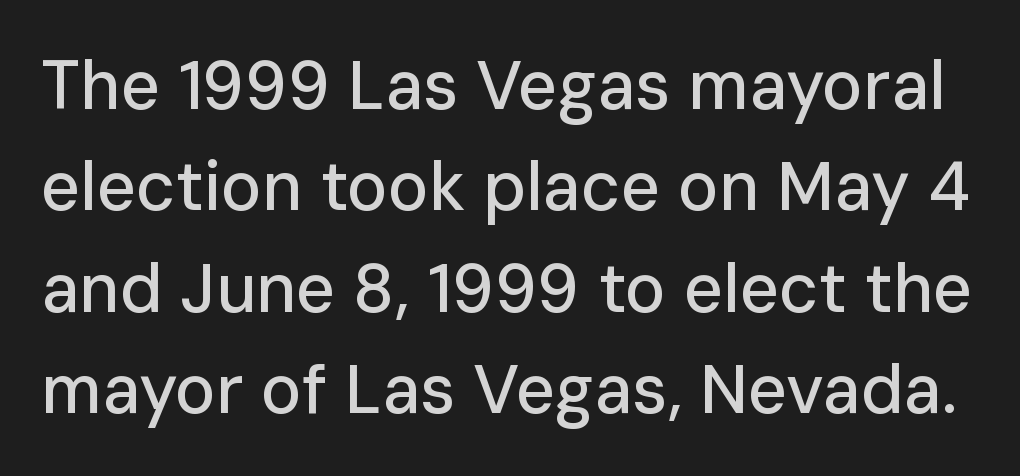
I'd call this a sans setting — the letters go barefoot. Each new line begins a customary step beneath the previous one. A typesetter would call this proportional, since set widths differ per character. Just letters on the line, the space beneath them empty.
